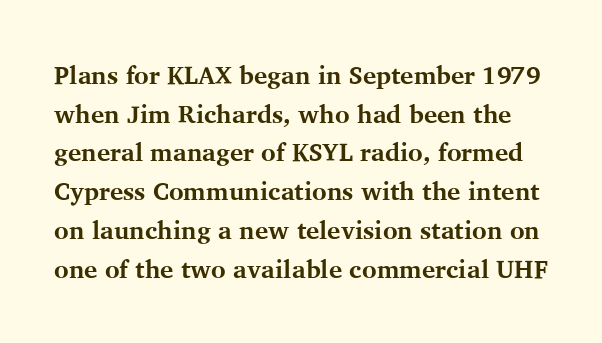
{"italic": "no", "bold": "yes", "underline": "no", "line_spacing": "normal", "line_spacing_ratio": 1.55, "letter_spacing": "normal", "letter_spacing_em": 0.0, "glyph_px": 25}
